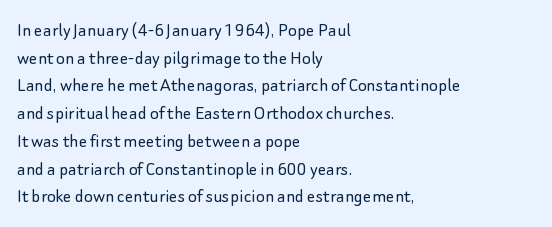
Q: Is the text bold? A: No.
Q: Is the text italic (slanted)? A: No, it is upright.
Q: Is the text underlined? A: No.
Q: How is the paragraph aligned? A: Left-aligned.
Q: Is the spacing between letters normal or unusually wide? A: Normal.
Q: Is the spacing between lines tight, normal or loose? A: Normal.
